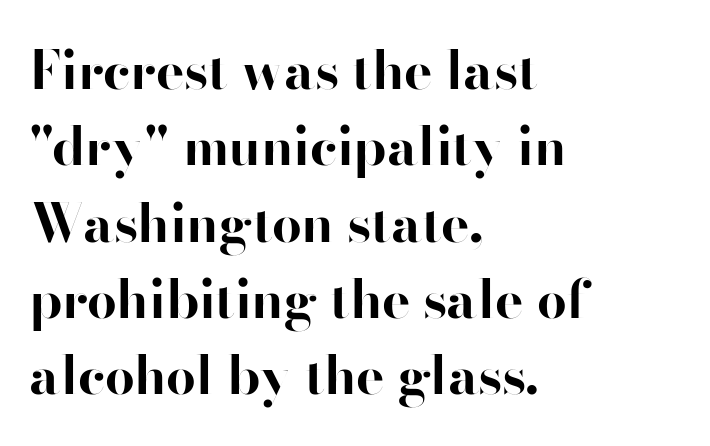
Q: Is the text bold? A: Yes.
Q: Is the text italic (slanted)? A: No, it is upright.
Q: Is the typeface a serif or a sans-serif typeface? A: Sans-serif.
Q: Is the text underlined? A: No.
Q: How is the paragraph aligned? A: Left-aligned.
Q: Is the spacing between letters normal or unusually wide? A: Normal.
Q: Is the spacing between lines tight, normal or loose? A: Normal.
Q: Width (condensed, normal, or wide)? A: Normal.
Q: Stroke contrast? A: High.
Q: x-height? A: Small.
Q: Monospaced? A: No.
